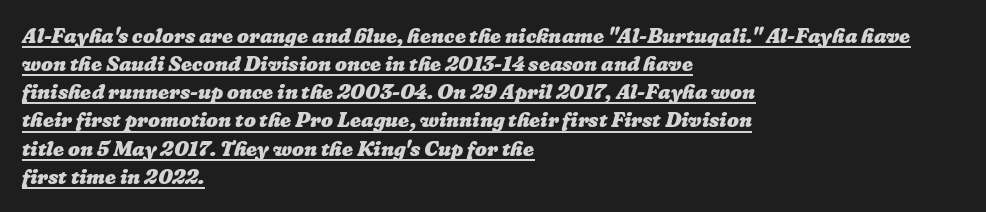
Q: Is the text bold? A: Yes.
Q: Is the text underlined? A: Yes.
Q: How is the paragraph aligned? A: Left-aligned.
Q: Is the spacing between letters normal or unusually wide? A: Normal.
Q: Is the spacing between lines tight, normal or loose? A: Normal.
